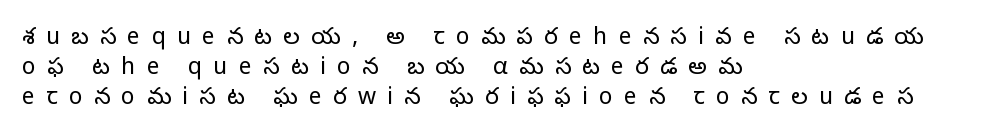
{"italic": "no", "bold": "no", "underline": "no", "align": "left", "line_spacing": "normal", "line_spacing_ratio": 1.3, "letter_spacing": "wide", "letter_spacing_em": 0.49, "glyph_px": 23}
